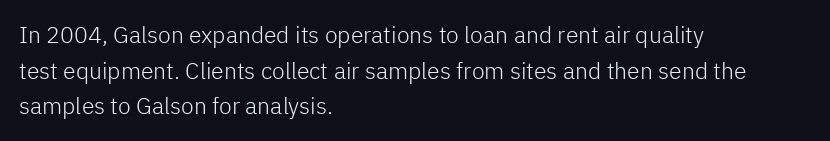
{"italic": "no", "bold": "no", "underline": "no", "align": "left", "line_spacing": "normal", "line_spacing_ratio": 1.55, "letter_spacing": "normal", "letter_spacing_em": 0.0, "glyph_px": 23}
